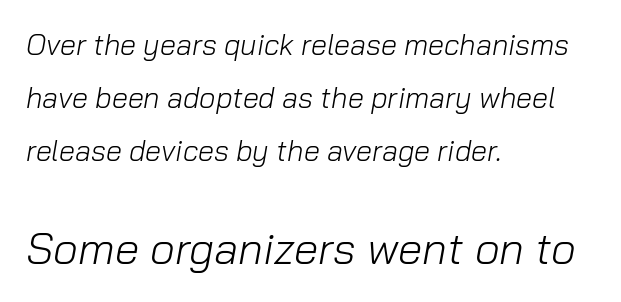
Q: Is the text bold? A: No.
Q: Is the text italic (slanted)? A: Yes, it leans right by about 10 degrees.
Q: Is the text underlined? A: No.
Q: How is the paragraph aligned? A: Left-aligned.
Q: Is the spacing between letters normal or unusually wide? A: Normal.
Q: Which block of text is set in a larger size, the first (top) or the second (bottom)? A: The second (bottom) one.
Q: Width (condensed, normal, or wide)? A: Normal.
Q: Stroke contrast? A: Low.
Q: x-height? A: Medium.
Q: Monospaced? A: No.
